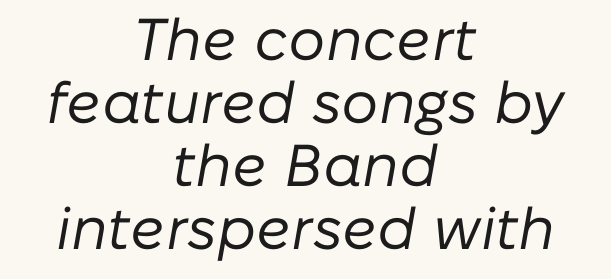
Q: Is the text bold? A: No.
Q: Is the text italic (slanted)? A: Yes, it leans right by about 10 degrees.
Q: Is the text underlined? A: No.
Q: How is the paragraph aligned? A: Centered.
Q: Is the spacing between letters normal or unusually wide? A: Normal.
Q: Is the spacing between lines tight, normal or loose? A: Tight.
Q: Width (condensed, normal, or wide)? A: Normal.
Q: Stroke contrast? A: Low.
Q: x-height? A: Medium.
Q: Monospaced? A: No.
